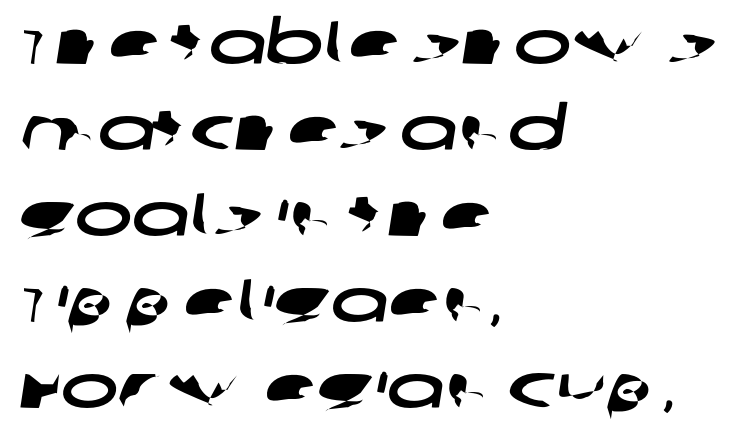
A clean baseline with only descenders dipping below it. Reading down the block, your eye returns to a fixed left position each line. Tracking value appears to be zero — textbook default spacing. Whoever set this chose a conventional vertical rhythm. Observe the absence of serifs on each vertical stroke in this sample.
